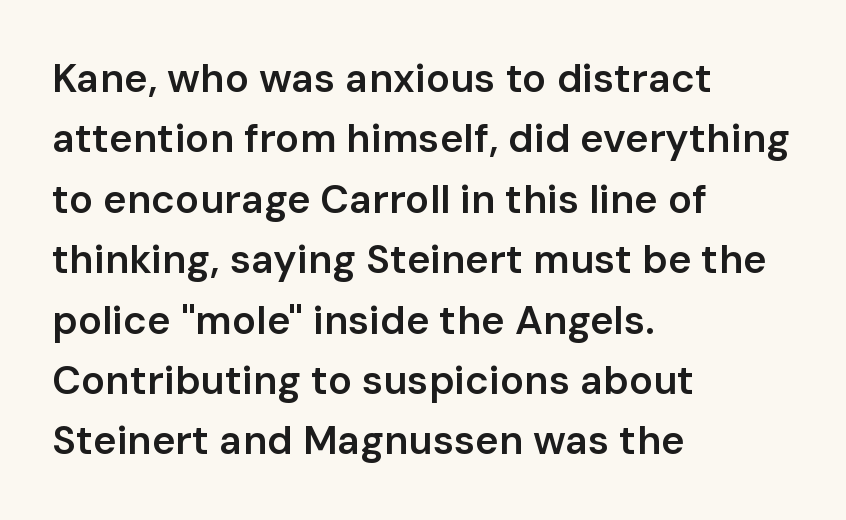
{"serif": "no", "italic": "no", "bold": "semi", "weight": "semibold", "width": "normal", "stroke_contrast": "low", "x_height": "medium", "monospaced": "no", "underline": "no", "align": "left", "line_spacing": "normal", "line_spacing_ratio": 1.51, "letter_spacing": "normal", "letter_spacing_em": 0.0, "glyph_px": 40}
